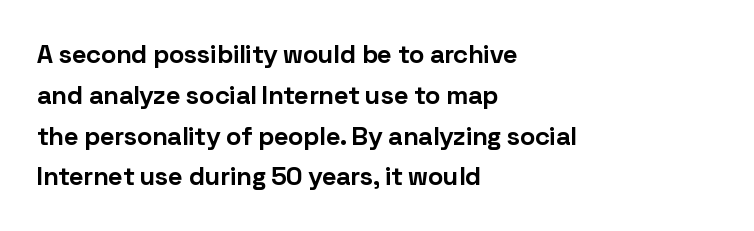
The image shows 26 px bold type, upright; set left-aligned, normal line spacing (1.57x), normal letter spacing, not underlined.
